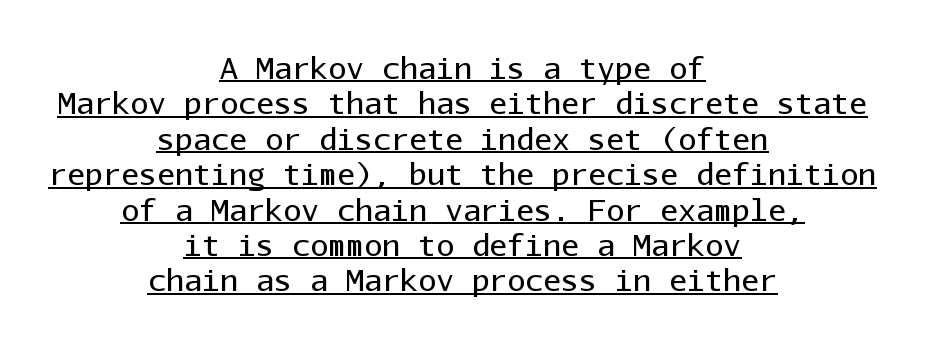
The image shows 30 px regular-weight sans-serif type, upright, monospaced; set centered, line spacing 1.18x, normal letter spacing, underlined; low stroke contrast and a medium x-height.
